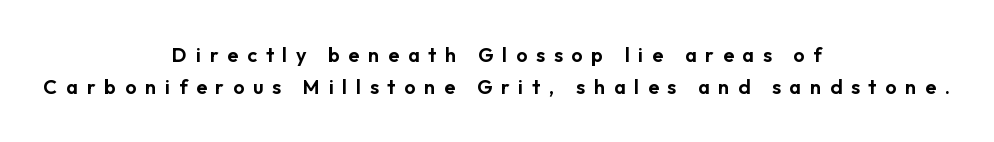
{"italic": "no", "underline": "no", "align": "center", "line_spacing": "normal", "line_spacing_ratio": 1.59, "letter_spacing": "wide", "letter_spacing_em": 0.44, "glyph_px": 20}
